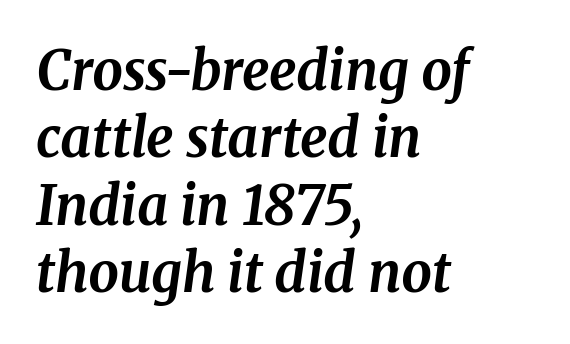
The paragraph has a hard left edge and a soft right edge. Slanted lettering throughout. These lines carry a lot of weight — the face is fully bold. This block has exactly the height ordinary leading produces.
